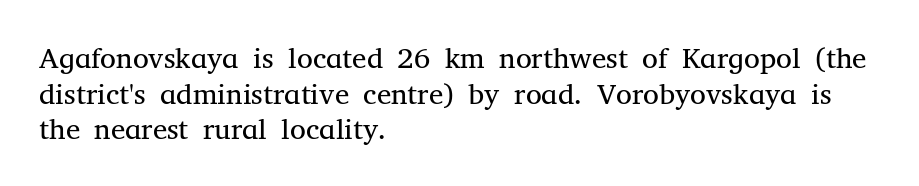
Q: Is the text bold? A: No.
Q: Is the text italic (slanted)? A: No, it is upright.
Q: Is the typeface a serif or a sans-serif typeface? A: Serif.
Q: Is the text underlined? A: No.
Q: How is the paragraph aligned? A: Left-aligned.
Q: Is the spacing between letters normal or unusually wide? A: Normal.
Q: Width (condensed, normal, or wide)? A: Normal.
Q: Stroke contrast? A: Medium.
Q: x-height? A: Medium.
Q: Monospaced? A: No.
